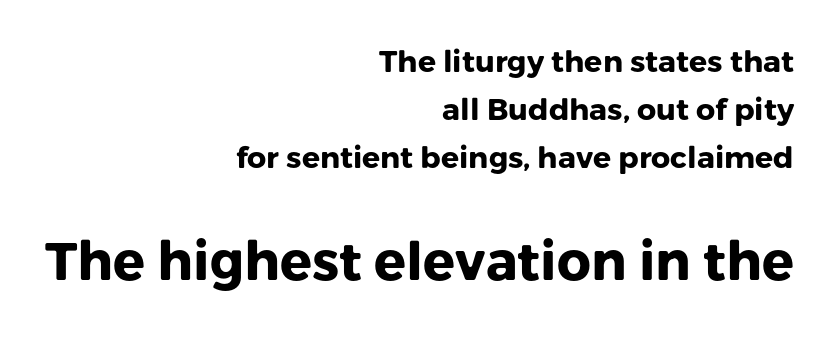
The image shows 53 px heavy sans-serif type, upright; set right-aligned, normal line spacing (1.6x), normal letter spacing, not underlined; the second (bottom) block is 1.77x larger; low stroke contrast and a medium x-height.
